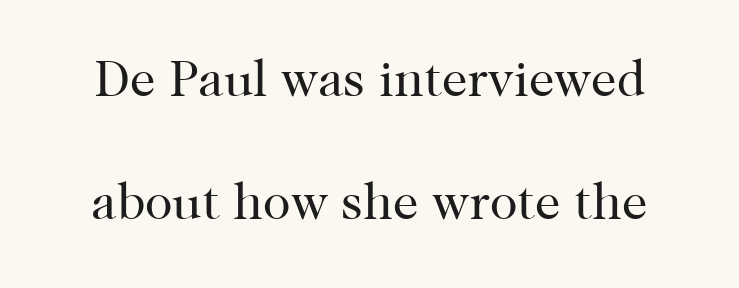
The image shows 51 px regular-weight serif type, upright; set loose line spacing (2.42x), normal letter spacing, not underlined; high stroke contrast and a medium x-height.
